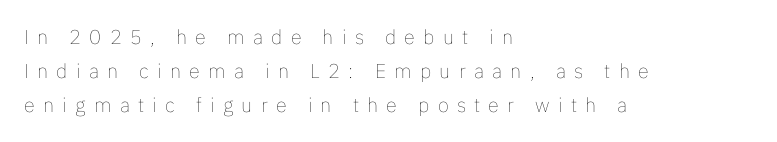
The image shows 20 px text type, upright; set left-aligned, line spacing 1.71x, unusually wide letter spacing (+0.41 em), not underlined.
